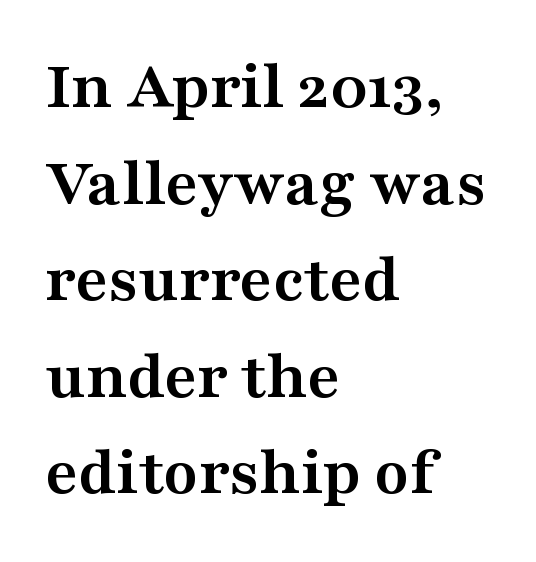
This is the regular roman posture of the typeface. This sample uses plain, unmodified letter spacing. The rows are spaced the way most documents space them. Does the weight exceed regular? Yes, all the way to bold. The area under the type is left untouched. The passage shown is typed in a proportional face where columns would drift.
